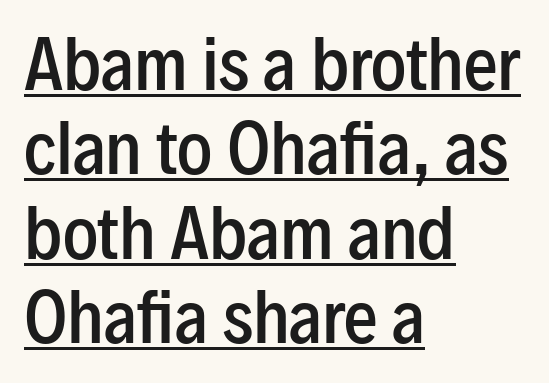
{"serif": "no", "italic": "no", "bold": "semi", "weight": "semibold", "width": "condensed", "stroke_contrast": "low", "x_height": "medium", "monospaced": "no", "underline": "yes", "align": "left", "line_spacing": "normal", "line_spacing_ratio": 1.26, "letter_spacing": "normal", "letter_spacing_em": 0.0, "glyph_px": 67}
